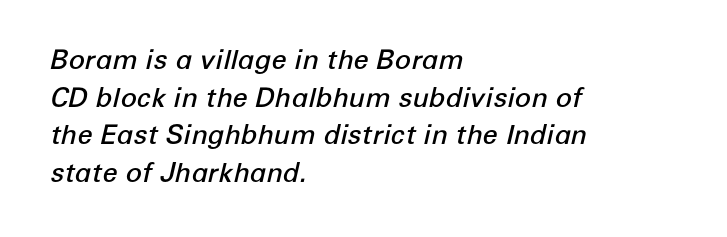
The image shows 27 px text type, italic (leaning right); set left-aligned, normal line spacing (1.39x), normal letter spacing, not underlined.
